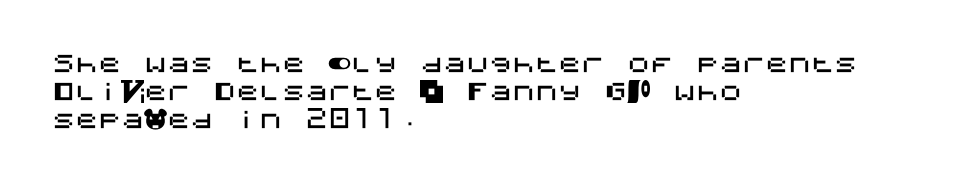
{"italic": "no", "underline": "no", "align": "left", "line_spacing_ratio": 1.21, "letter_spacing": "normal", "letter_spacing_em": 0.0, "glyph_px": 23}
